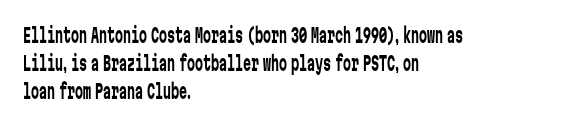
Q: Is the text bold? A: No.
Q: Is the text italic (slanted)? A: No, it is upright.
Q: Is the text underlined? A: No.
Q: How is the paragraph aligned? A: Left-aligned.
Q: Is the spacing between letters normal or unusually wide? A: Normal.
Q: Is the spacing between lines tight, normal or loose? A: Normal.
